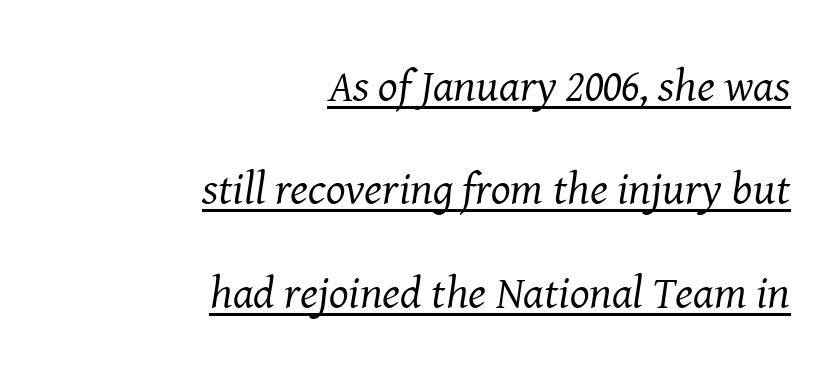
The image shows 46 px regular-weight serif type, italic (leaning right); set right-aligned, loose line spacing (2.25x), normal letter spacing, underlined; medium stroke contrast and a medium x-height.
